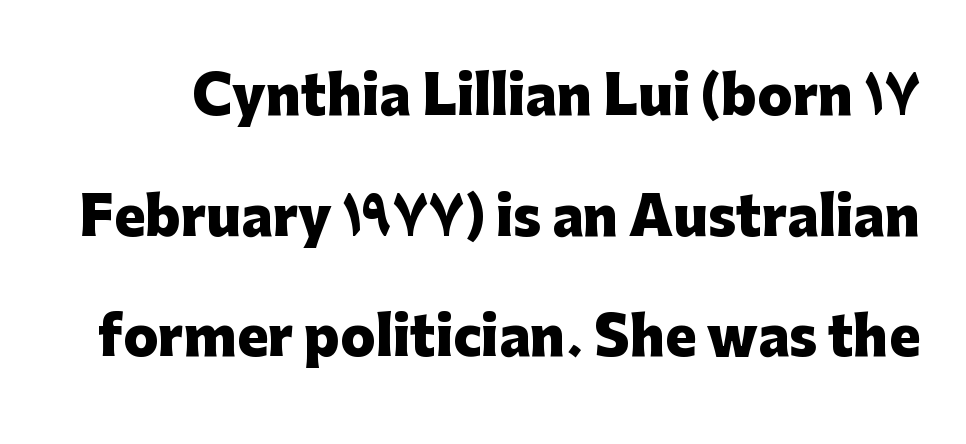
The image shows 52 px heavy sans-serif type, upright; set loose line spacing (2.32x), normal letter spacing, not underlined; low stroke contrast and a medium x-height.
